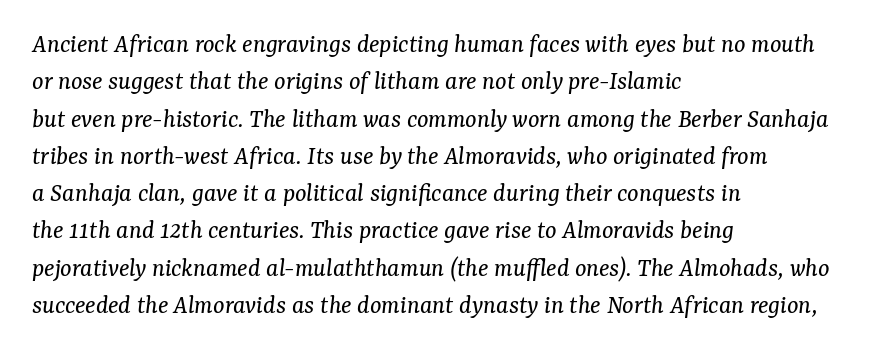
The image shows 27 px text type, italic (leaning right); set left-aligned, normal line spacing (1.38x), normal letter spacing, not underlined.
